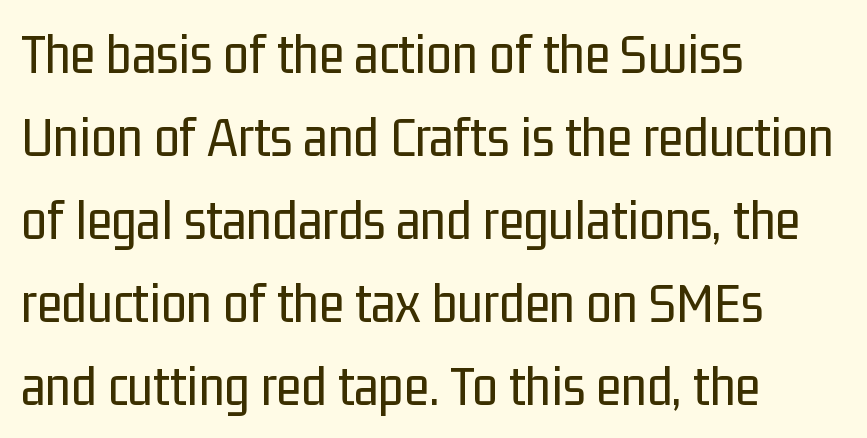
The image shows 58 px regular-weight, condensed sans-serif type, upright; set left-aligned, normal line spacing (1.43x), normal letter spacing, not underlined; low stroke contrast and a medium x-height.
